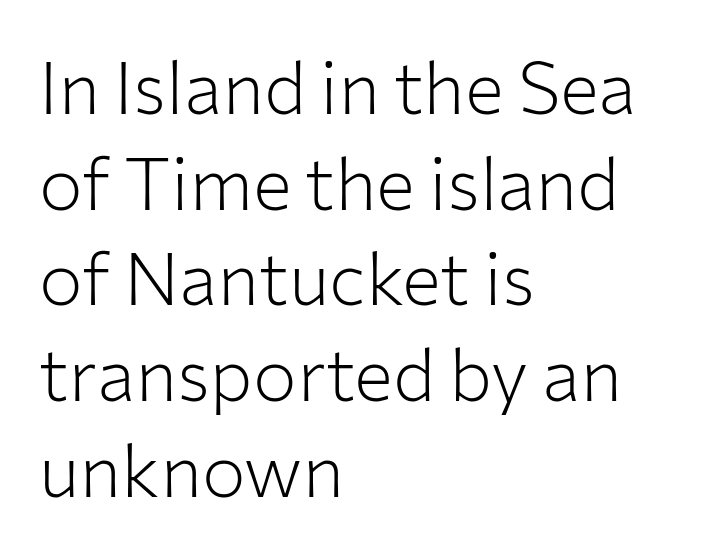
{"serif": "no", "italic": "no", "bold": "no", "weight": "light", "width": "normal", "stroke_contrast": "low", "x_height": "medium", "monospaced": "no", "underline": "no", "align": "left", "line_spacing": "normal", "line_spacing_ratio": 1.31, "letter_spacing": "normal", "letter_spacing_em": 0.0, "glyph_px": 73}
